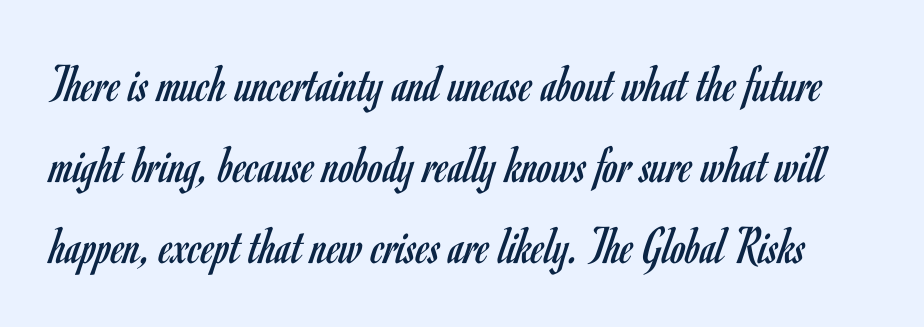
{"serif": "no", "bold": "no", "weight": "regular", "width": "condensed", "stroke_contrast": "low", "x_height": "small", "monospaced": "no", "underline": "no", "line_spacing": "normal", "line_spacing_ratio": 1.5, "letter_spacing": "normal", "letter_spacing_em": 0.0, "glyph_px": 54}
